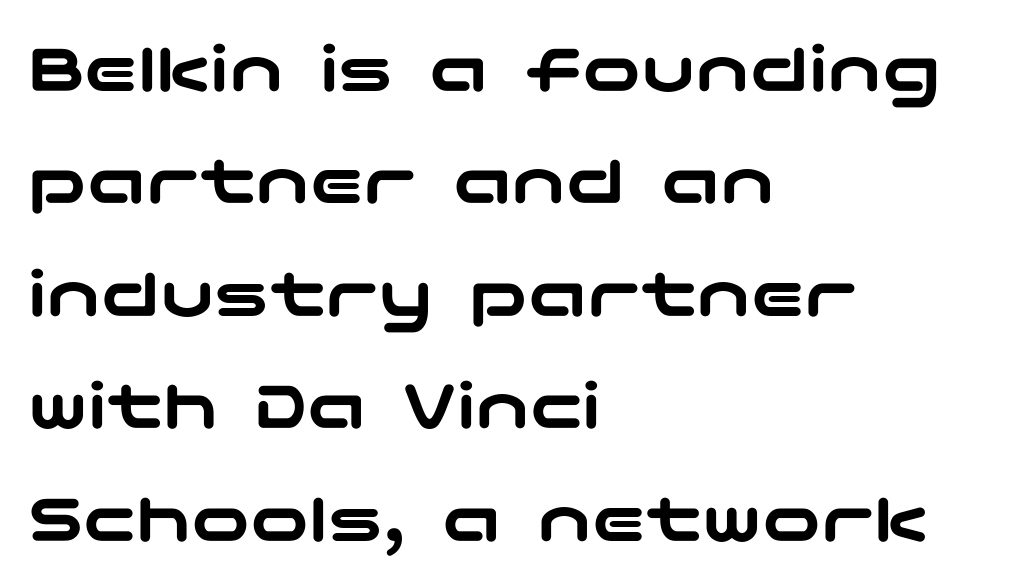
The typesetter chose a ragged-right arrangement here. Interline gaps are of average width in this sample. Each letter's strokes conclude bluntly, with no projecting serifs. What stands out about the letter spacing? Nothing — it is the standard amount. The foot of each line stays bare and open. A roman cut, with each character standing at attention.
